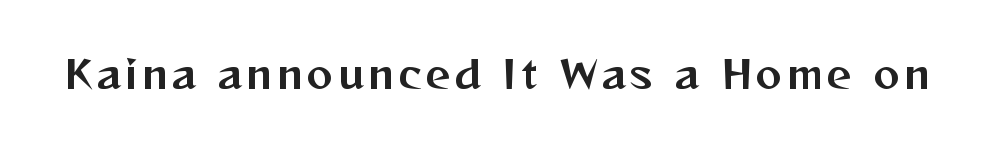
Q: Is the text italic (slanted)? A: No, it is upright.
Q: Is the typeface a serif or a sans-serif typeface? A: Sans-serif.
Q: Is the text underlined? A: No.
Q: Width (condensed, normal, or wide)? A: Normal.
Q: Stroke contrast? A: Medium.
Q: x-height? A: Medium.
Q: Monospaced? A: No.
